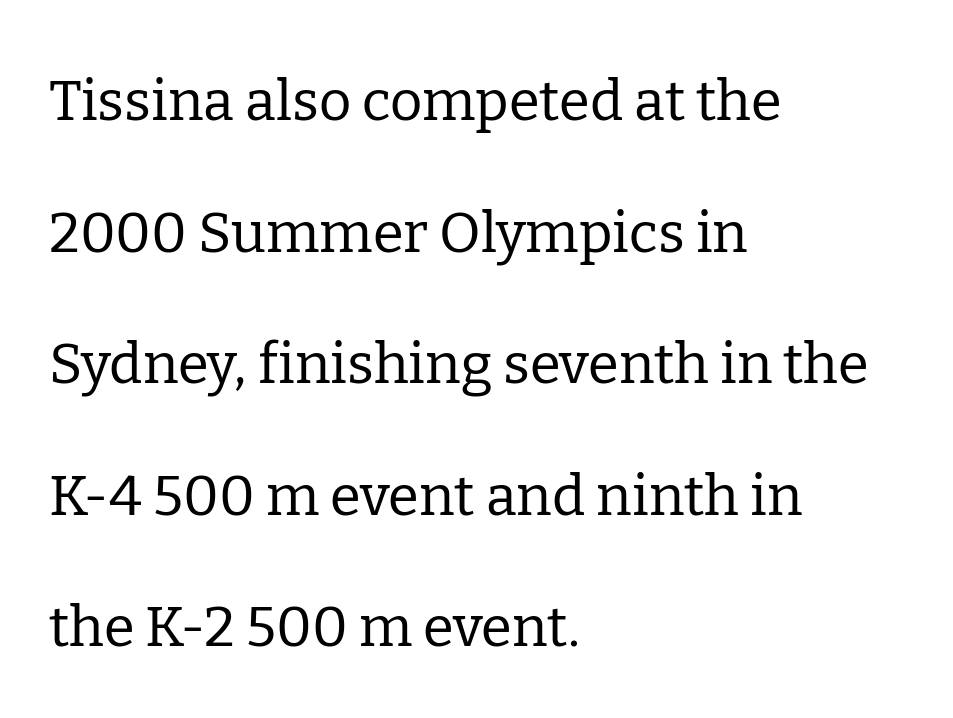
Q: Is the text bold? A: No.
Q: Is the text italic (slanted)? A: No, it is upright.
Q: Is the typeface a serif or a sans-serif typeface? A: Serif.
Q: Is the text underlined? A: No.
Q: How is the paragraph aligned? A: Left-aligned.
Q: Is the spacing between letters normal or unusually wide? A: Normal.
Q: Is the spacing between lines tight, normal or loose? A: Loose.
Q: Width (condensed, normal, or wide)? A: Normal.
Q: Stroke contrast? A: Low.
Q: x-height? A: Medium.
Q: Monospaced? A: No.
